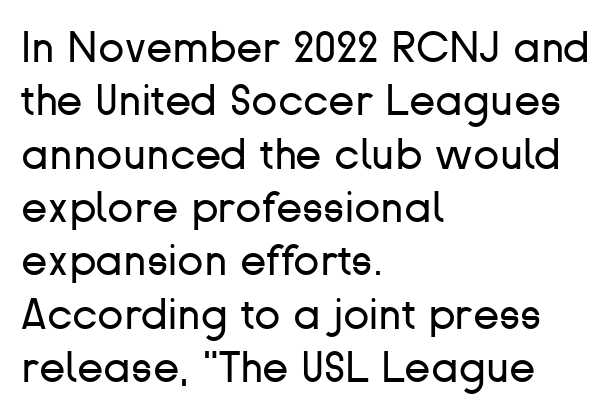
Q: Is the text bold? A: No.
Q: Is the text italic (slanted)? A: No, it is upright.
Q: Is the typeface a serif or a sans-serif typeface? A: Sans-serif.
Q: Is the text underlined? A: No.
Q: How is the paragraph aligned? A: Left-aligned.
Q: Is the spacing between letters normal or unusually wide? A: Normal.
Q: Width (condensed, normal, or wide)? A: Normal.
Q: Stroke contrast? A: Low.
Q: x-height? A: Medium.
Q: Monospaced? A: No.
